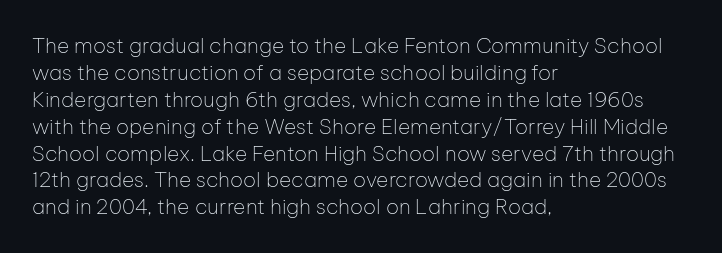
Q: Is the text bold? A: No.
Q: Is the text italic (slanted)? A: No, it is upright.
Q: Is the text underlined? A: No.
Q: How is the paragraph aligned? A: Left-aligned.
Q: Is the spacing between letters normal or unusually wide? A: Normal.
Q: Is the spacing between lines tight, normal or loose? A: Normal.
